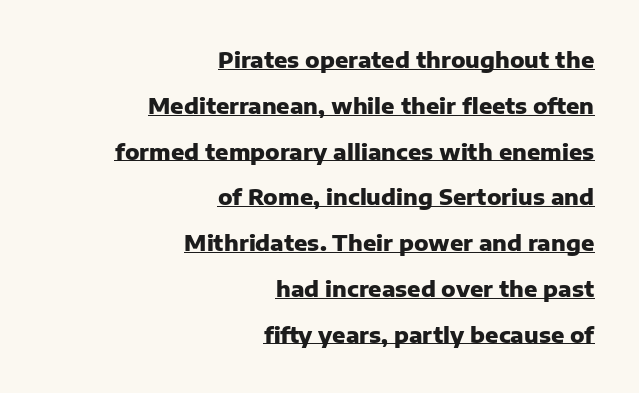
Nobody touched the tracking dial on this one. The letters are bold, with thick, heavy strokes. How would I describe the line gaps? Wide and relaxed. Descenders here cross a horizontal rule under the line. This sample is right-justified, so line beginnings fall wherever the words allow.
